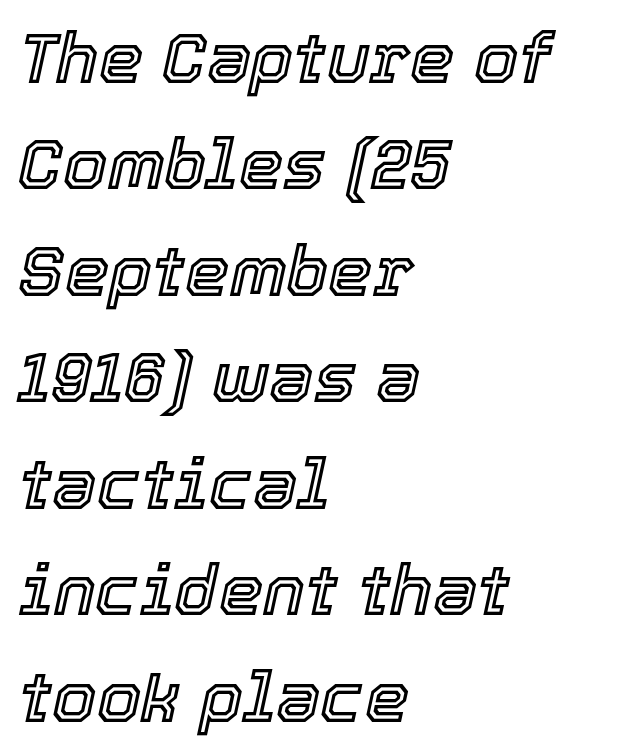
The image shows 71 px text type, italic (leaning right); set left-aligned, normal line spacing (1.5x), normal letter spacing, not underlined; a medium x-height.
